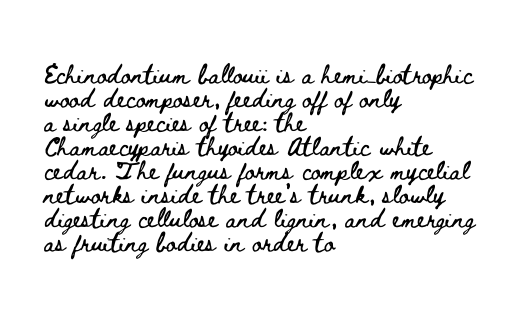
Q: Is the text italic (slanted)? A: Yes.
Q: Is the text underlined? A: No.
Q: How is the paragraph aligned? A: Left-aligned.
Q: Is the spacing between letters normal or unusually wide? A: Normal.
Q: Is the spacing between lines tight, normal or loose? A: Tight.
